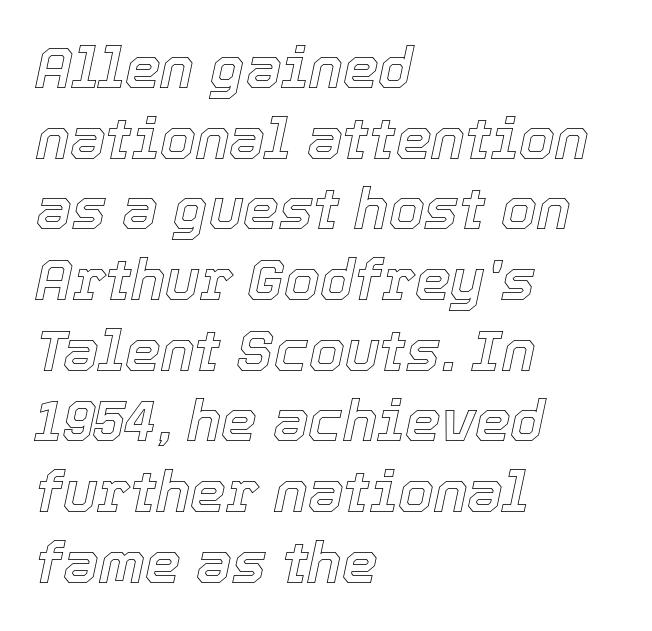
Q: Is the text italic (slanted)? A: Yes, it leans right by about 12 degrees.
Q: Is the text underlined? A: No.
Q: How is the paragraph aligned? A: Left-aligned.
Q: Is the spacing between letters normal or unusually wide? A: Normal.
Q: Width (condensed, normal, or wide)? A: Normal.
Q: x-height? A: Medium.
Q: Monospaced? A: No.
